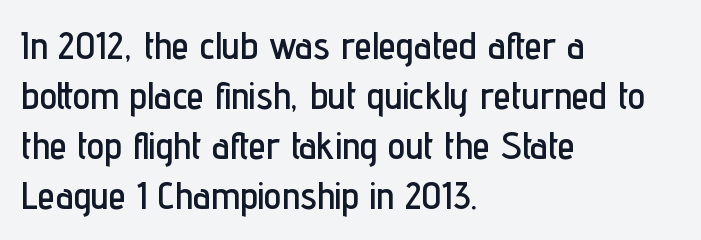
Is there much room between lines? A standard amount, neither cramped nor airy. Is this a fixed-width face? No — the glyphs have proportional, varying widths. Typeset ragged right — the left edge is the straight one. The line texture is even and compact thanks to regular tracking. A typesetter would mark this as roman, not italic. Type without underlining.
